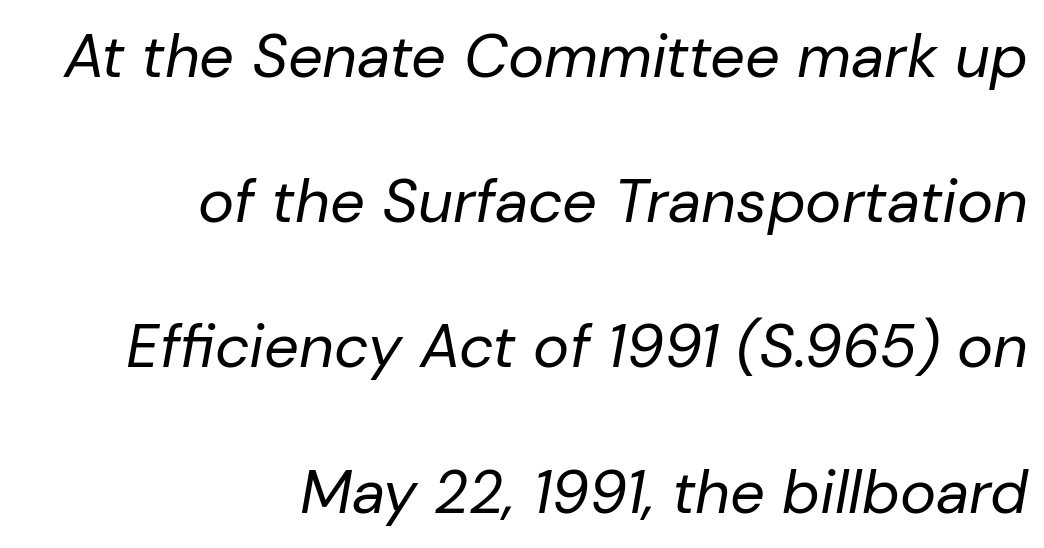
Looking at the ascenders, they clearly lean. This sample has the flowing, uneven cadence of proportional lettering. Loosely led — the rows are spread out. In CSS terms this would be text-align: right. Descender tails drop into unmarked territory. The tracking reads as untouched default to a designer's eye.
